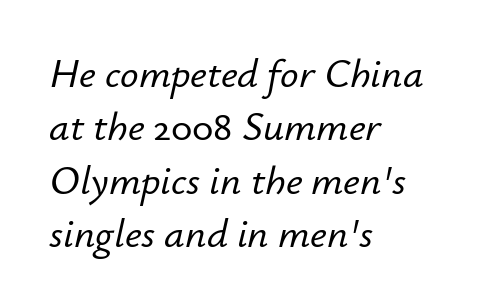
{"italic": "yes", "lean": "right", "slant_degrees": 12, "width": "normal", "stroke_contrast": "low", "x_height": "small", "monospaced": "no", "underline": "no", "align": "left", "line_spacing": "normal", "line_spacing_ratio": 1.3, "letter_spacing": "normal", "letter_spacing_em": 0.0, "glyph_px": 41}
